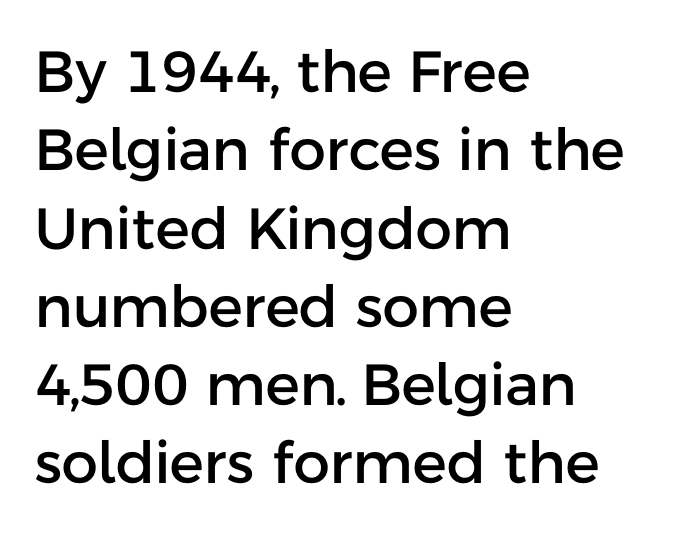
A normal amount of white space separates one row of letters from the next. The letters carry no serifs — their stems end cleanly without finishing strokes. Do the letters lean? They stand straight. The paragraph shown leans on its left margin. Lines of text with bare space underneath. Is this a fixed-width face? No — the glyphs have proportional, varying widths.
